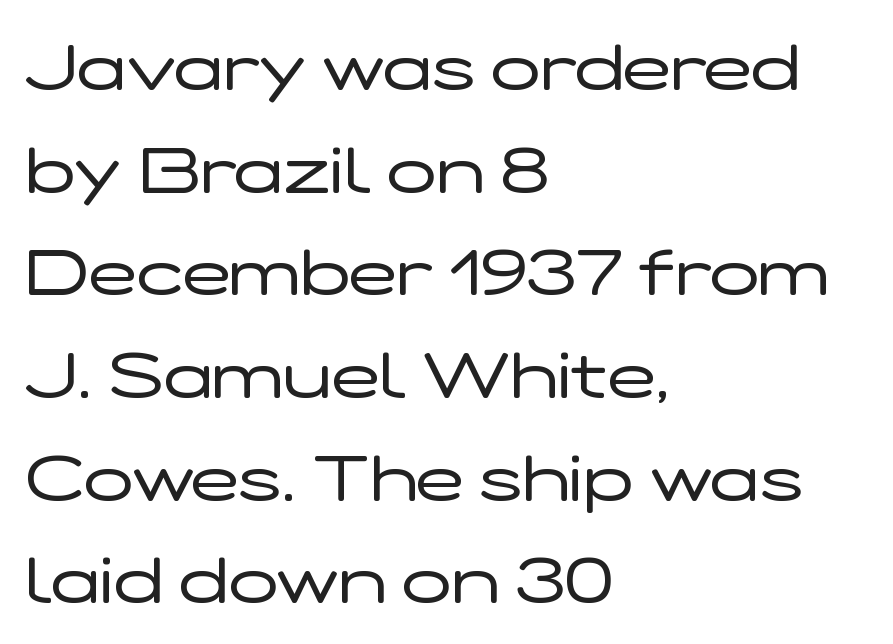
The letters carry no serifs — their stems end cleanly without finishing strokes. This is the regular roman posture of the typeface. Any mark beneath the type? The region is blank. The tracking reads as untouched default to a designer's eye.
